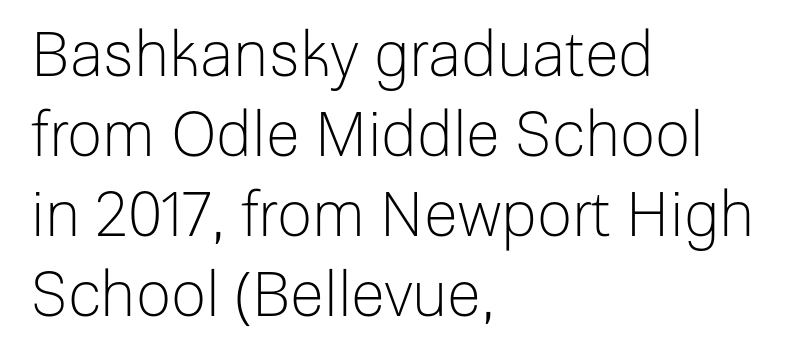
The image shows 62 px light sans-serif type, upright; set left-aligned, normal line spacing (1.29x), normal letter spacing, not underlined; low stroke contrast and a medium x-height.
